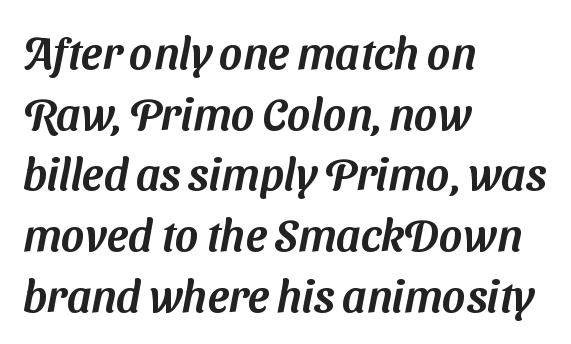
{"serif": "no", "width": "normal", "stroke_contrast": "medium", "x_height": "medium", "monospaced": "no", "underline": "no", "align": "left", "line_spacing": "normal", "line_spacing_ratio": 1.35, "letter_spacing": "normal", "letter_spacing_em": 0.0, "glyph_px": 45}
